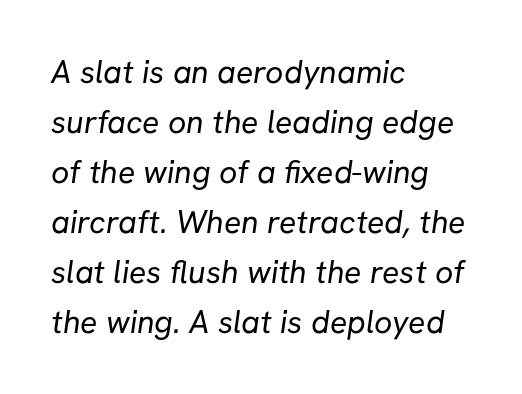
The image shows 32 px regular-weight sans-serif type; set left-aligned, normal line spacing (1.56x), normal letter spacing, not underlined; low stroke contrast and a medium x-height.
